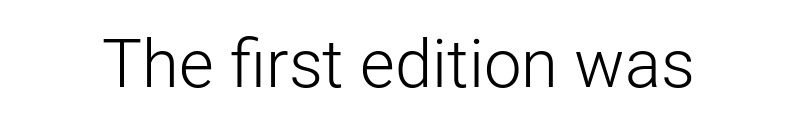
{"serif": "no", "italic": "no", "bold": "no", "weight": "light", "width": "normal", "stroke_contrast": "low", "x_height": "medium", "monospaced": "no", "underline": "no", "letter_spacing": "normal", "letter_spacing_em": 0.0, "glyph_px": 67}
